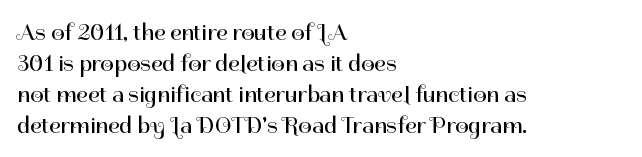
The image shows 24 px text type, upright; set left-aligned, normal line spacing (1.29x), normal letter spacing, not underlined.
